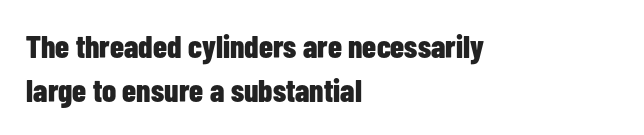
{"serif": "no", "italic": "no", "bold": "yes", "weight": "bold", "width": "condensed", "stroke_contrast": "low", "x_height": "medium", "monospaced": "no", "underline": "no", "align": "left", "line_spacing": "normal", "line_spacing_ratio": 1.37, "letter_spacing": "normal", "letter_spacing_em": 0.0, "glyph_px": 32}
